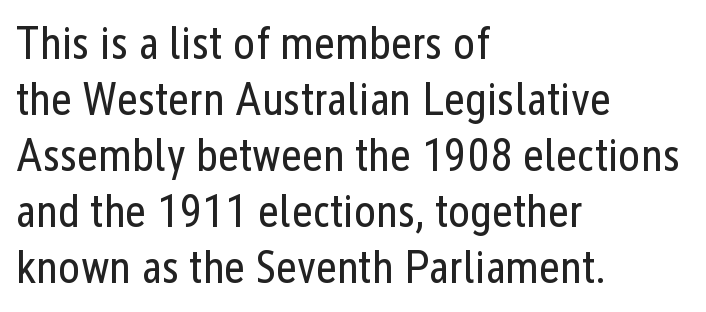
The image shows 46 px regular-weight, condensed sans-serif type, upright; set left-aligned, line spacing 1.22x, normal letter spacing, not underlined; low stroke contrast and a medium x-height.
